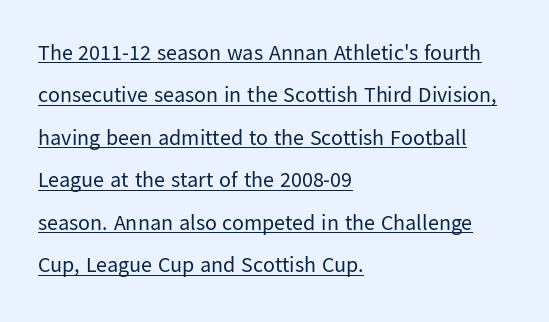
A student would call this left alignment; a typographer would say flush left, rag right. Honestly, the letter spacing is just normal — you wouldn't notice it. The typesetter has applied underlining to the passage shown. Widely set lines give the paragraph a tall, airy silhouette. No chunkiness to these letters — they're not bold. Posture: upright roman.
